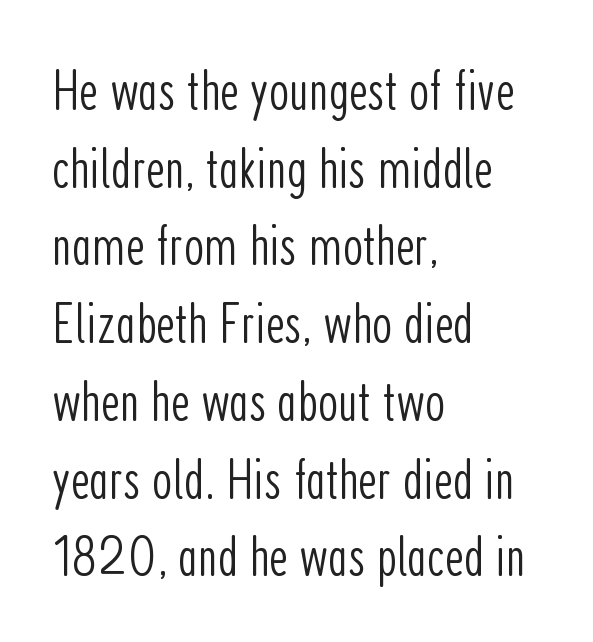
The image shows 58 px light, condensed sans-serif type, upright; set left-aligned, normal line spacing (1.34x), normal letter spacing, not underlined; low stroke contrast and a medium x-height.
